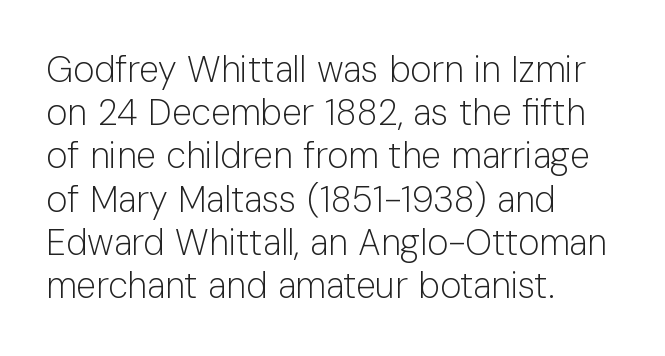
{"serif": "no", "italic": "no", "bold": "no", "weight": "light", "width": "normal", "stroke_contrast": "low", "x_height": "medium", "monospaced": "no", "underline": "no", "align": "left", "line_spacing_ratio": 1.2, "letter_spacing": "normal", "letter_spacing_em": 0.0, "glyph_px": 36}
